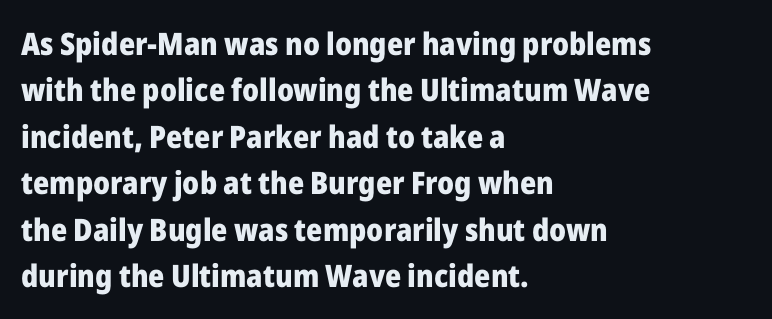
The image shows 31 px heavy sans-serif type, upright; set left-aligned, normal line spacing (1.5x), normal letter spacing, not underlined; low stroke contrast and a medium x-height.
